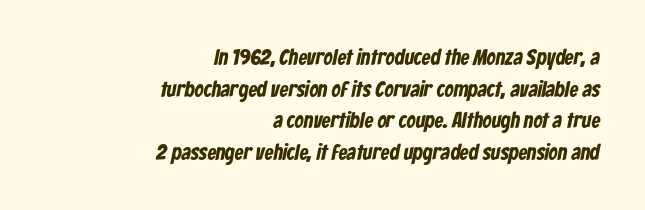
{"underline": "no", "align": "right", "line_spacing": "normal", "line_spacing_ratio": 1.44, "letter_spacing": "normal", "letter_spacing_em": 0.0, "glyph_px": 22}
